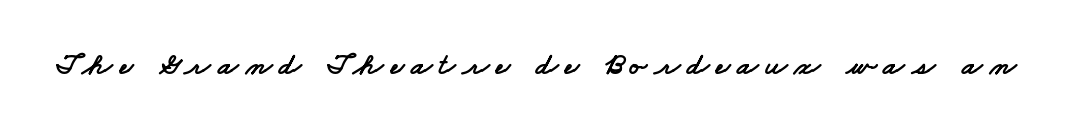
{"serif": "no", "width": "wide", "stroke_contrast": "low", "x_height": "small", "monospaced": "no", "underline": "no", "letter_spacing": "wide", "letter_spacing_em": 0.22, "glyph_px": 31}
